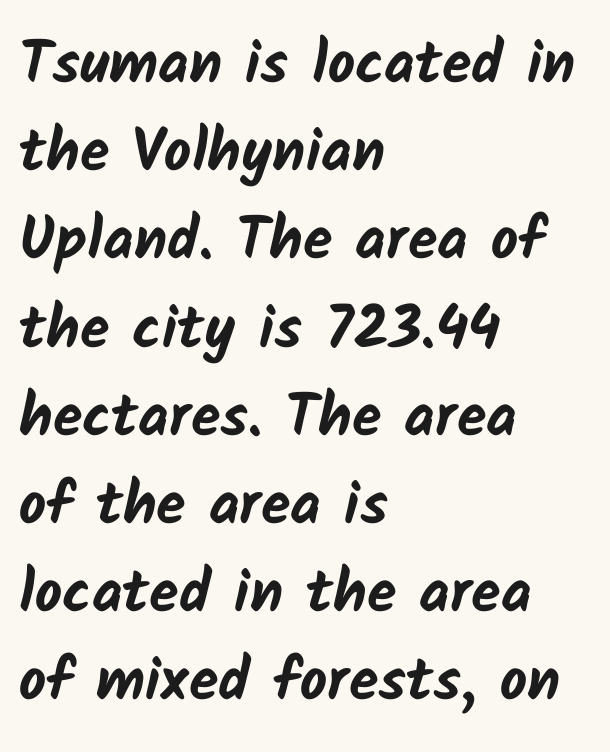
The image shows 60 px bold sans-serif type; set left-aligned, normal line spacing (1.47x), normal letter spacing, not underlined; low stroke contrast and a medium x-height.
